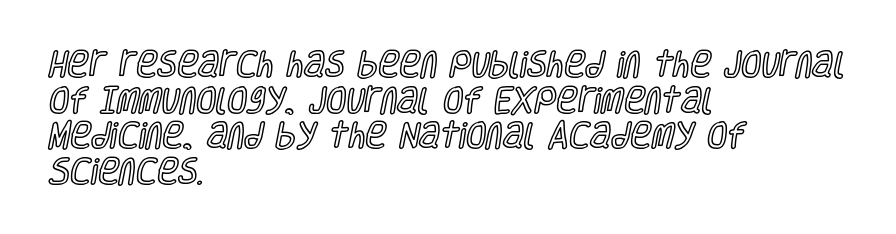
{"width": "condensed", "x_height": "large", "monospaced": "no", "underline": "no", "align": "left", "line_spacing_ratio": 1.23, "letter_spacing": "normal", "letter_spacing_em": 0.0, "glyph_px": 29}
